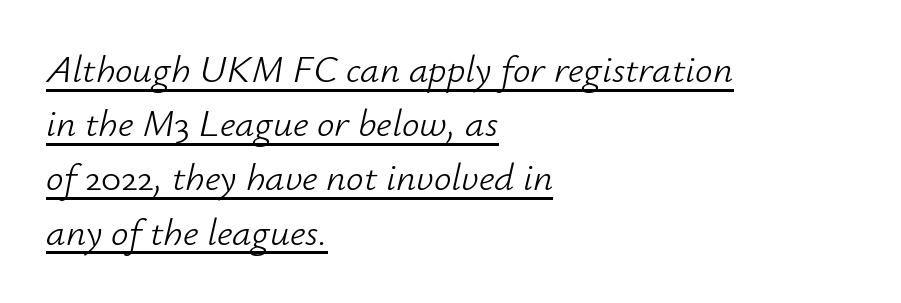
Q: Is the text bold? A: No.
Q: Is the text italic (slanted)? A: Yes, it leans right by about 12 degrees.
Q: Is the text underlined? A: Yes.
Q: How is the paragraph aligned? A: Left-aligned.
Q: Is the spacing between letters normal or unusually wide? A: Normal.
Q: Is the spacing between lines tight, normal or loose? A: Normal.
Q: Width (condensed, normal, or wide)? A: Normal.
Q: Stroke contrast? A: Low.
Q: x-height? A: Small.
Q: Monospaced? A: No.
